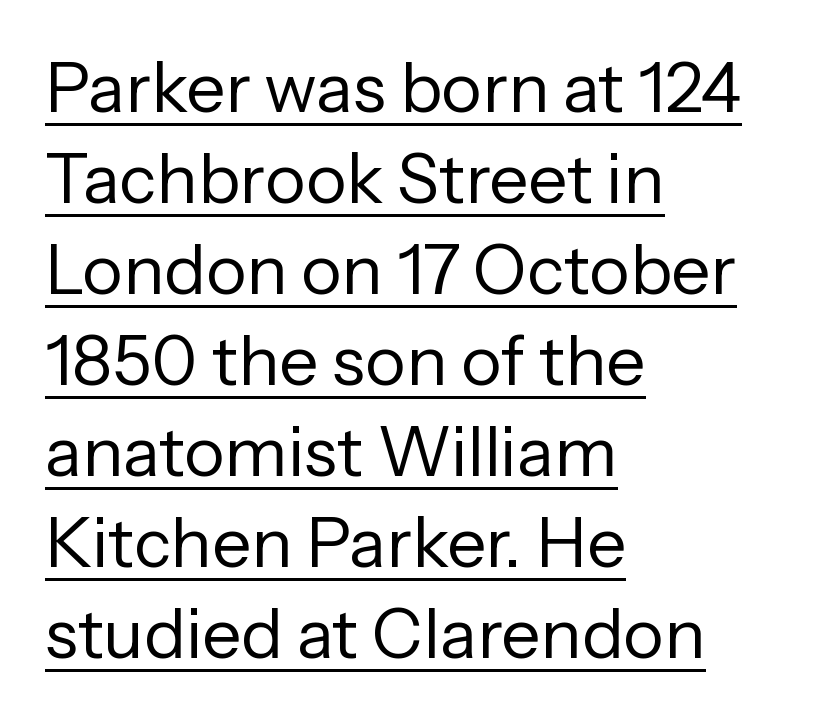
Q: Is the text bold? A: No.
Q: Is the text italic (slanted)? A: No, it is upright.
Q: Is the typeface a serif or a sans-serif typeface? A: Sans-serif.
Q: Is the text underlined? A: Yes.
Q: How is the paragraph aligned? A: Left-aligned.
Q: Is the spacing between letters normal or unusually wide? A: Normal.
Q: Is the spacing between lines tight, normal or loose? A: Normal.
Q: Width (condensed, normal, or wide)? A: Normal.
Q: Stroke contrast? A: Low.
Q: x-height? A: Medium.
Q: Monospaced? A: No.
